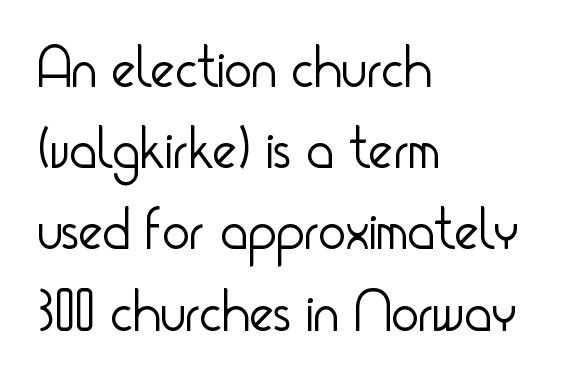
Q: Is the text bold? A: No.
Q: Is the text italic (slanted)? A: No, it is upright.
Q: Is the typeface a serif or a sans-serif typeface? A: Sans-serif.
Q: Is the text underlined? A: No.
Q: How is the paragraph aligned? A: Left-aligned.
Q: Is the spacing between letters normal or unusually wide? A: Normal.
Q: Is the spacing between lines tight, normal or loose? A: Normal.
Q: Width (condensed, normal, or wide)? A: Condensed.
Q: Stroke contrast? A: Low.
Q: x-height? A: Small.
Q: Monospaced? A: No.
